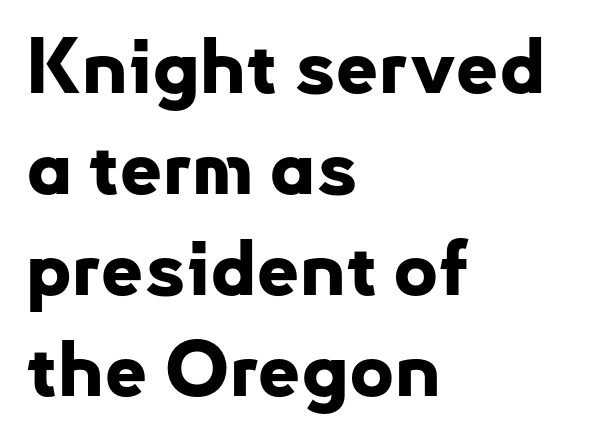
The image shows 76 px bold sans-serif type, upright; set left-aligned, normal line spacing (1.33x), normal letter spacing, not underlined; low stroke contrast and a small x-height.
